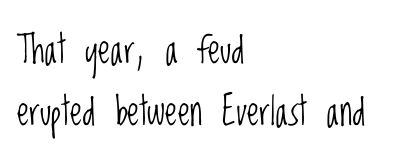
The image shows 39 px light, condensed sans-serif type, upright; set left-aligned, normal line spacing (1.58x), normal letter spacing, not underlined; low stroke contrast and a large x-height.
